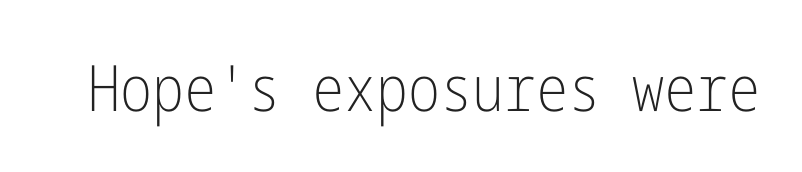
Think standard paragraph weight, or any step lighter than that. This rendering leaves character spacing at its baseline value. I'd call this a sans setting — the letters go barefoot. Italic? Not at all — the glyphs are vertical. Descenders hang freely into open space.
